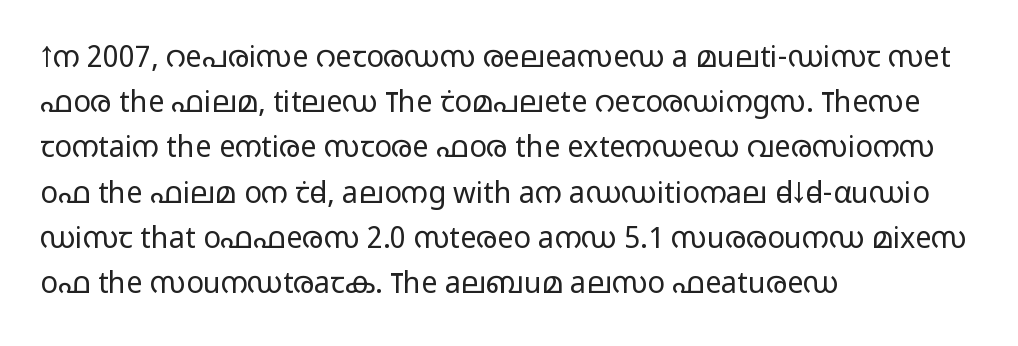
The image shows 29 px light, wide sans-serif type, upright; set left-aligned, normal line spacing (1.56x), normal letter spacing, not underlined; low stroke contrast and a medium x-height.
